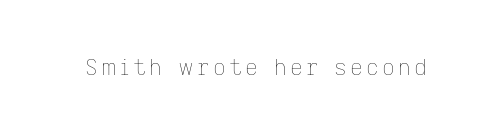
The image shows 22 px text type, upright; set not underlined.
